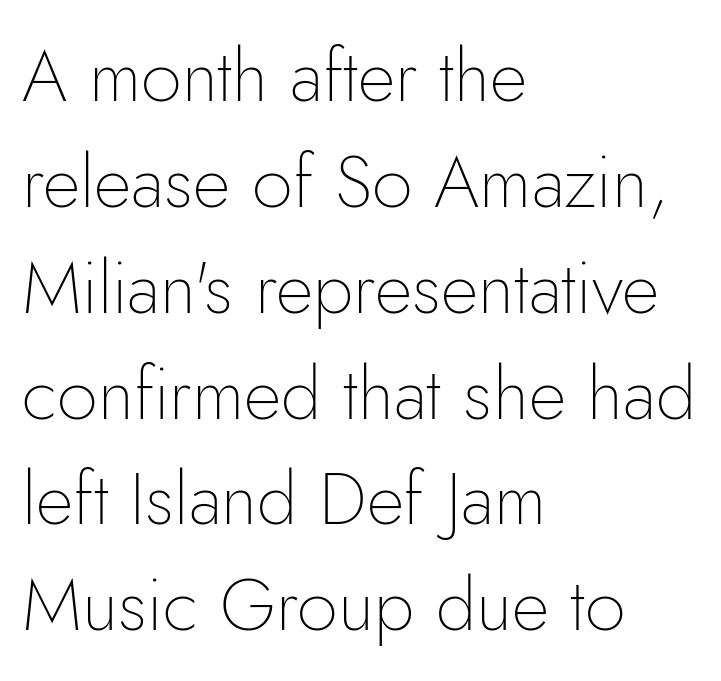
The image shows 73 px thin sans-serif type, upright; set left-aligned, normal line spacing (1.45x), normal letter spacing, not underlined; low stroke contrast and a small x-height.
